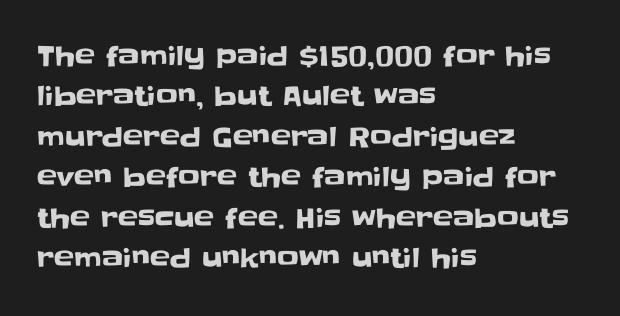
No italicization has been applied; the sample stays upright. This block has exactly the height ordinary leading produces. Students, note that the glyphs here touch the page at normal intervals. Typeset ragged right — the left edge is the straight one.
